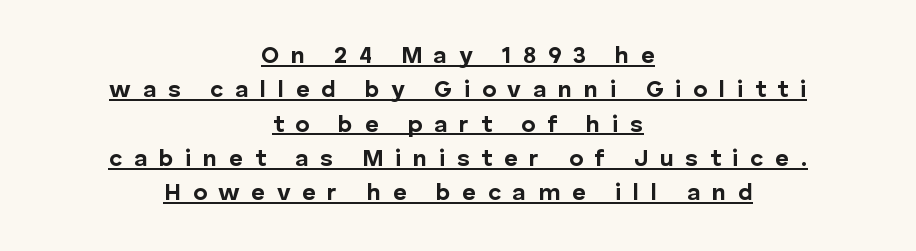
When letters stand straight like this, we call the style roman or upright. The gaps between neighbouring characters are conspicuously large. The space between consecutive lines is moderate. Short and long lines alike share a common midpoint. Compared with undecorated copy, this sample adds a rule below the words. The font is running at its bold setting.
